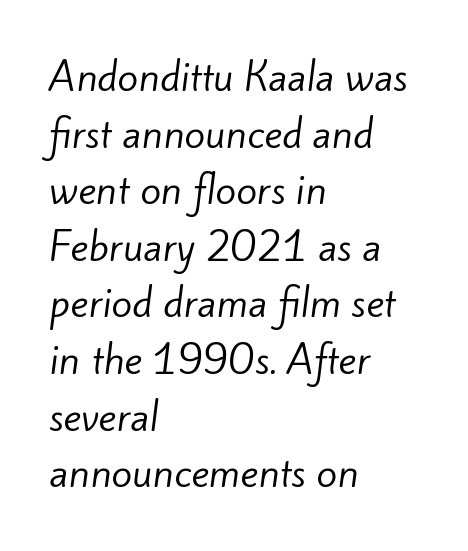
{"serif": "no", "bold": "no", "weight": "regular", "width": "normal", "stroke_contrast": "low", "x_height": "small", "monospaced": "no", "underline": "no", "align": "left", "line_spacing": "normal", "line_spacing_ratio": 1.49, "letter_spacing": "normal", "letter_spacing_em": 0.0, "glyph_px": 38}
